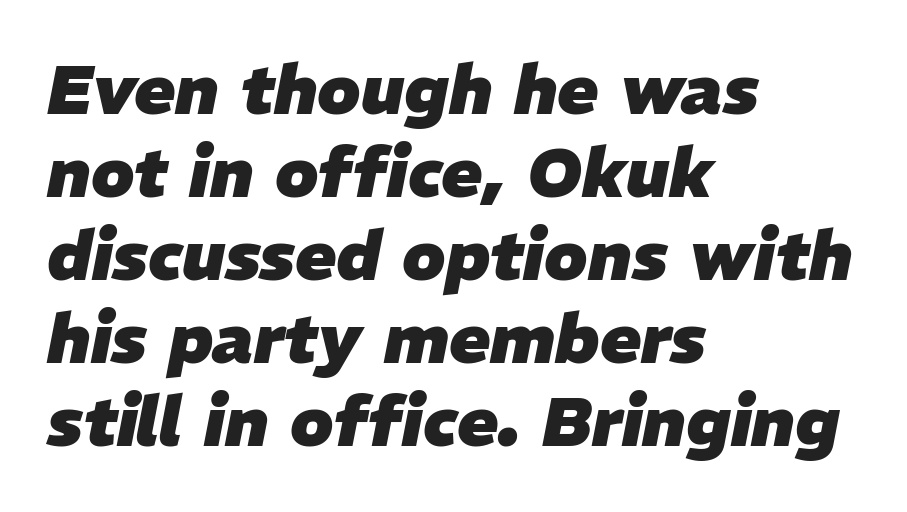
Q: Is the text bold? A: Yes.
Q: Is the text italic (slanted)? A: Yes, it leans right by about 11 degrees.
Q: Is the text underlined? A: No.
Q: How is the paragraph aligned? A: Left-aligned.
Q: Is the spacing between letters normal or unusually wide? A: Normal.
Q: Width (condensed, normal, or wide)? A: Normal.
Q: Stroke contrast? A: Low.
Q: x-height? A: Medium.
Q: Monospaced? A: No.
